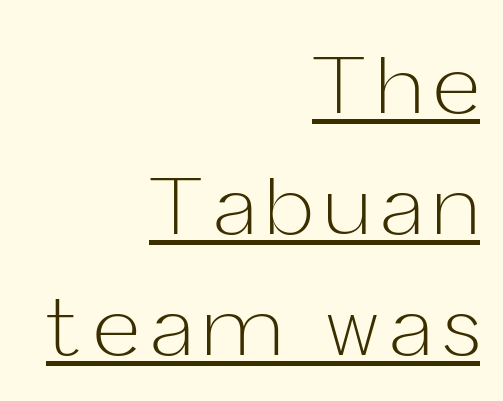
{"serif": "no", "italic": "no", "bold": "no", "weight": "light", "width": "normal", "stroke_contrast": "low", "x_height": "medium", "monospaced": "no", "underline": "yes", "align": "right", "line_spacing": "normal", "line_spacing_ratio": 1.51, "glyph_px": 80}
